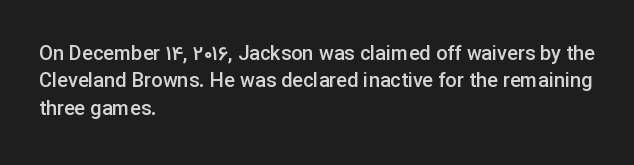
{"italic": "no", "bold": "semi", "underline": "no", "align": "left", "line_spacing": "normal", "line_spacing_ratio": 1.37, "letter_spacing": "normal", "letter_spacing_em": 0.0, "glyph_px": 20}
